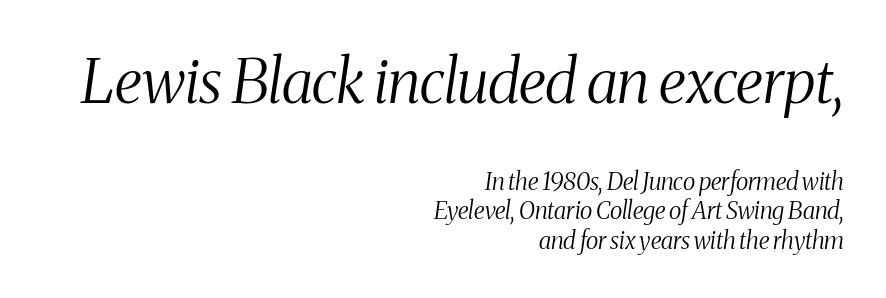
The image shows 61 px light, condensed serif type, italic (leaning right); set right-aligned, line spacing 1.23x, normal letter spacing, not underlined; the first (top) block is 2.54x larger; medium stroke contrast and a medium x-height.
